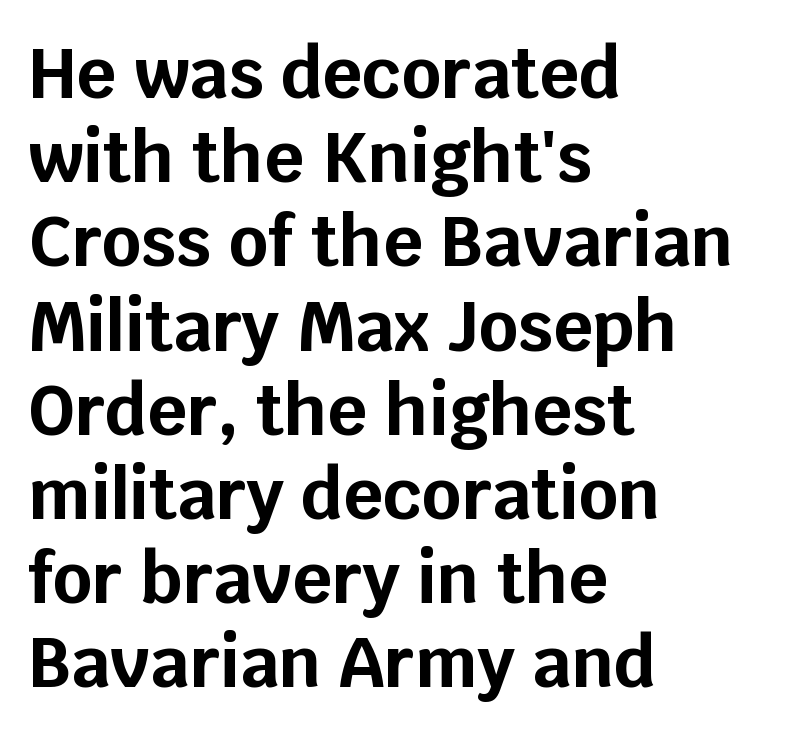
Q: Is the text bold? A: Yes.
Q: Is the text italic (slanted)? A: No, it is upright.
Q: Is the typeface a serif or a sans-serif typeface? A: Sans-serif.
Q: Is the text underlined? A: No.
Q: How is the paragraph aligned? A: Left-aligned.
Q: Is the spacing between letters normal or unusually wide? A: Normal.
Q: Width (condensed, normal, or wide)? A: Normal.
Q: Stroke contrast? A: Low.
Q: x-height? A: Large.
Q: Monospaced? A: No.
